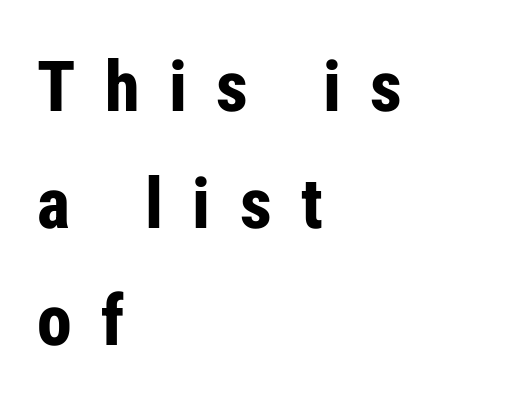
Q: Is the text bold? A: Yes.
Q: Is the text italic (slanted)? A: No, it is upright.
Q: Is the typeface a serif or a sans-serif typeface? A: Sans-serif.
Q: Is the text underlined? A: No.
Q: How is the paragraph aligned? A: Left-aligned.
Q: Is the spacing between letters normal or unusually wide? A: Unusually wide.
Q: Is the spacing between lines tight, normal or loose? A: Normal.
Q: Width (condensed, normal, or wide)? A: Condensed.
Q: Stroke contrast? A: Low.
Q: x-height? A: Medium.
Q: Monospaced? A: No.
